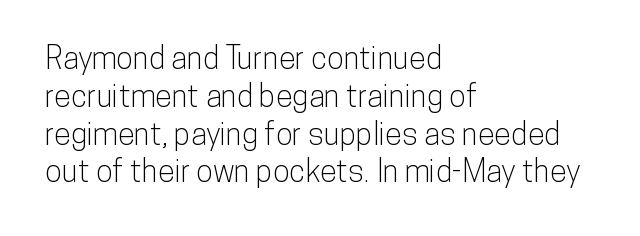
The horizontal fit of the characters is conventional and even. The paragraph shown leans on its left margin. Decoration check: the copy has no underline. Proportional: the letters do not fall into vertical columns. Letterform terminals end flat and unadorned throughout the passage. Ascenders rise straight up at ninety degrees.
